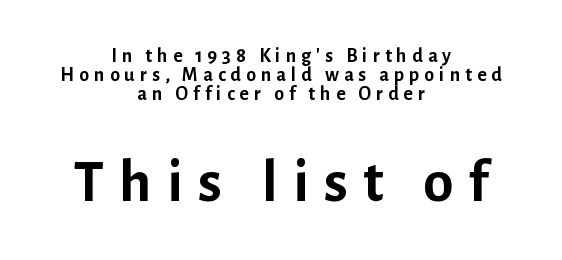
The image shows 61 px semibold sans-serif type, upright; set centered, tight line spacing (0.95x), unusually wide letter spacing (+0.25 em), not underlined; the second (bottom) block is 3.05x larger; low stroke contrast and a medium x-height.
